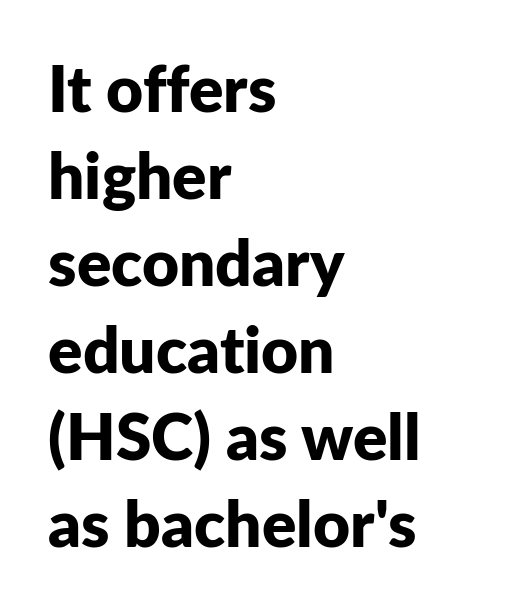
Interline gaps are of average width in this sample. Proportional: the letters do not fall into vertical columns. The space beneath each line is pristine and unruled. Grotesque or geometric, the face here clearly has no serifs.
